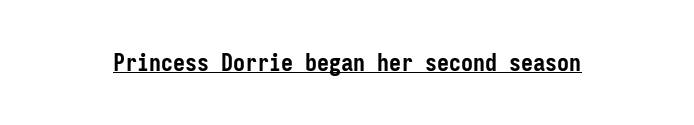
{"italic": "no", "bold": "yes", "underline": "yes", "letter_spacing": "normal", "letter_spacing_em": 0.0, "glyph_px": 24}
